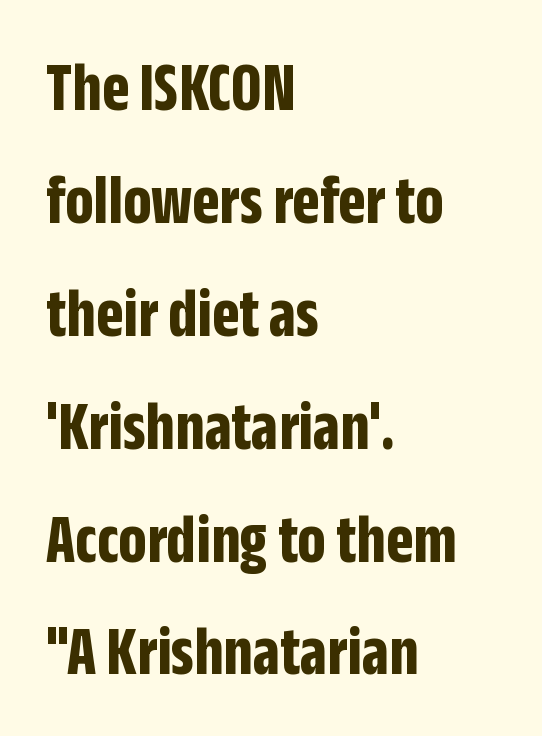
Descender tails drop into unmarked territory. In terms of letterform style, serifs are entirely absent. How are the letters spaced? Ordinarily, with no added tracking. Rendered with straight, roman letterforms.
